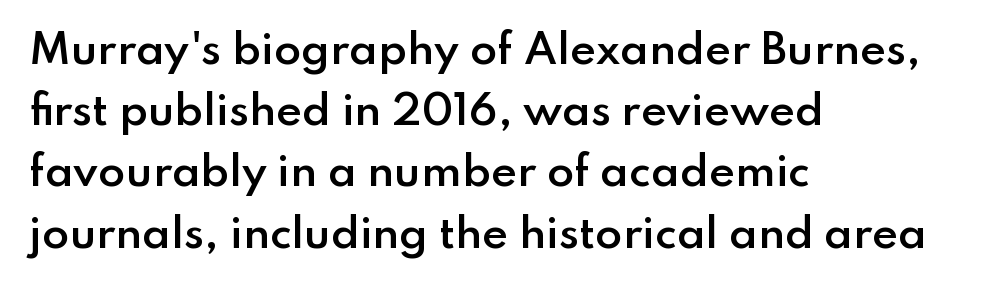
The image shows 40 px semibold sans-serif type, upright; set left-aligned, normal line spacing (1.53x), normal letter spacing, not underlined; low stroke contrast and a small x-height.
